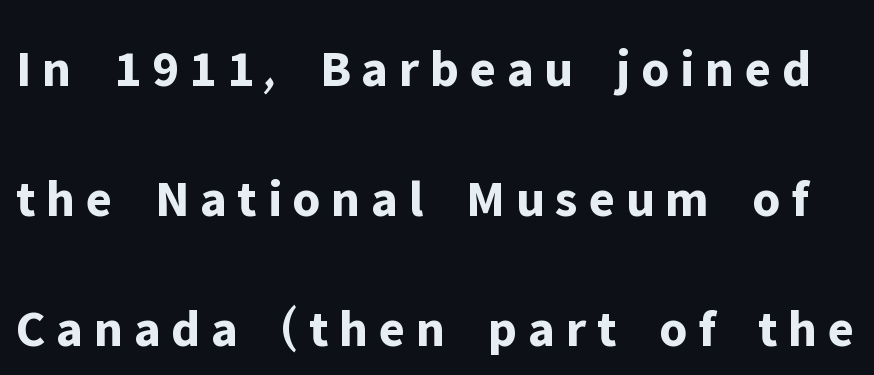
Q: Is the text bold? A: Yes.
Q: Is the text italic (slanted)? A: No, it is upright.
Q: Is the typeface a serif or a sans-serif typeface? A: Sans-serif.
Q: Is the text underlined? A: No.
Q: Is the spacing between letters normal or unusually wide? A: Unusually wide.
Q: Is the spacing between lines tight, normal or loose? A: Loose.
Q: Width (condensed, normal, or wide)? A: Normal.
Q: Stroke contrast? A: Low.
Q: x-height? A: Medium.
Q: Monospaced? A: No.
